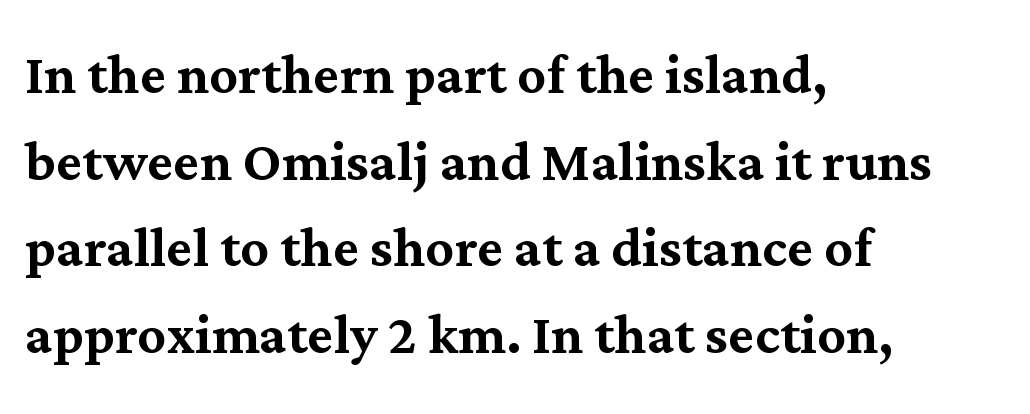
{"serif": "yes", "italic": "no", "width": "normal", "stroke_contrast": "medium", "x_height": "medium", "monospaced": "no", "underline": "no", "align": "left", "line_spacing_ratio": 1.22, "letter_spacing": "normal", "letter_spacing_em": 0.0, "glyph_px": 71}
